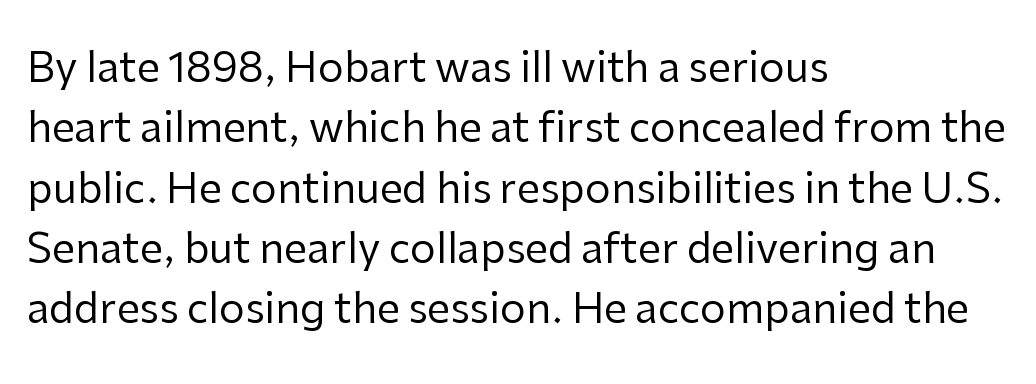
Q: Is the text bold? A: No.
Q: Is the text italic (slanted)? A: No, it is upright.
Q: Is the typeface a serif or a sans-serif typeface? A: Sans-serif.
Q: Is the text underlined? A: No.
Q: How is the paragraph aligned? A: Left-aligned.
Q: Is the spacing between letters normal or unusually wide? A: Normal.
Q: Is the spacing between lines tight, normal or loose? A: Normal.
Q: Width (condensed, normal, or wide)? A: Normal.
Q: Stroke contrast? A: Low.
Q: x-height? A: Medium.
Q: Monospaced? A: No.
